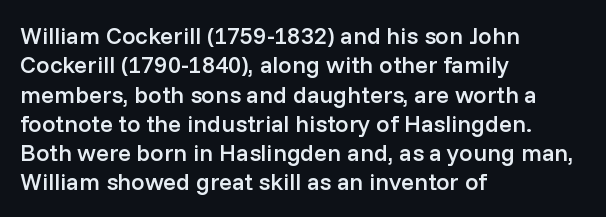
Q: Is the text bold? A: Semi-bold.
Q: Is the text italic (slanted)? A: No, it is upright.
Q: Is the text underlined? A: No.
Q: How is the paragraph aligned? A: Left-aligned.
Q: Is the spacing between letters normal or unusually wide? A: Normal.
